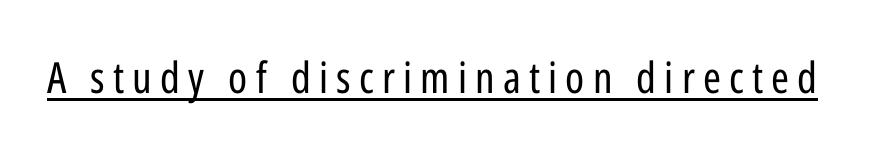
The image shows 43 px regular-weight, condensed sans-serif type, upright; set underlined; low stroke contrast and a medium x-height.
